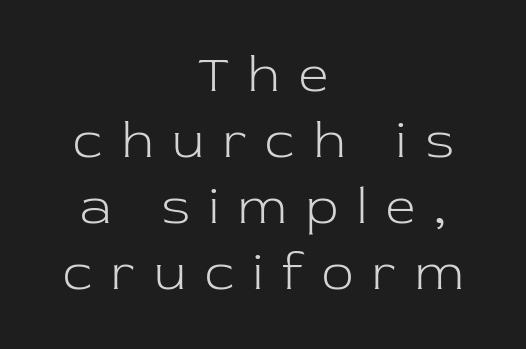
Q: Is the text bold? A: No.
Q: Is the text italic (slanted)? A: No, it is upright.
Q: Is the typeface a serif or a sans-serif typeface? A: Serif.
Q: Is the text underlined? A: No.
Q: How is the paragraph aligned? A: Centered.
Q: Is the spacing between letters normal or unusually wide? A: Unusually wide.
Q: Is the spacing between lines tight, normal or loose? A: Normal.
Q: Width (condensed, normal, or wide)? A: Normal.
Q: Stroke contrast? A: Low.
Q: x-height? A: Medium.
Q: Monospaced? A: No.
